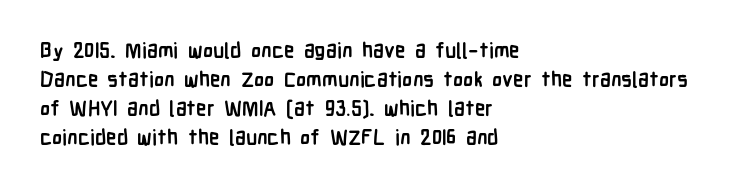
The lines are quadded left. These lines keep a tight, regular rhythm from letter to letter. The gap between lines stays unmarked. It's the straight-up-and-down kind of type. The rendering uses a moderate line-height, typical for paragraphs. Pretty heavy lettering here — definitely bold.
